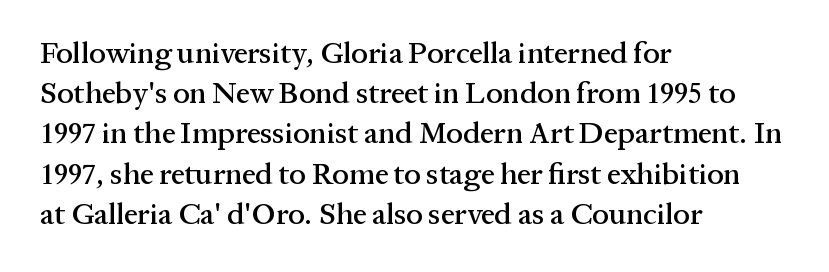
Q: Is the text italic (slanted)? A: No, it is upright.
Q: Is the typeface a serif or a sans-serif typeface? A: Serif.
Q: Is the text underlined? A: No.
Q: How is the paragraph aligned? A: Left-aligned.
Q: Is the spacing between letters normal or unusually wide? A: Normal.
Q: Is the spacing between lines tight, normal or loose? A: Normal.
Q: Width (condensed, normal, or wide)? A: Normal.
Q: Stroke contrast? A: Medium.
Q: x-height? A: Medium.
Q: Monospaced? A: No.
